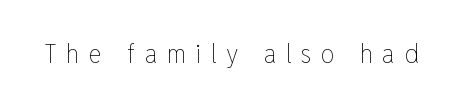
{"italic": "no", "bold": "no", "underline": "no", "letter_spacing": "wide", "letter_spacing_em": 0.36, "glyph_px": 27}
